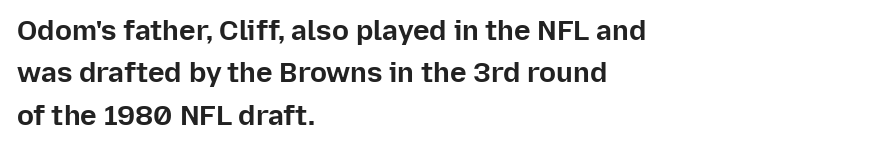
The image shows 28 px bold sans-serif type, upright; set left-aligned, normal line spacing (1.51x), normal letter spacing, not underlined; low stroke contrast and a medium x-height.
